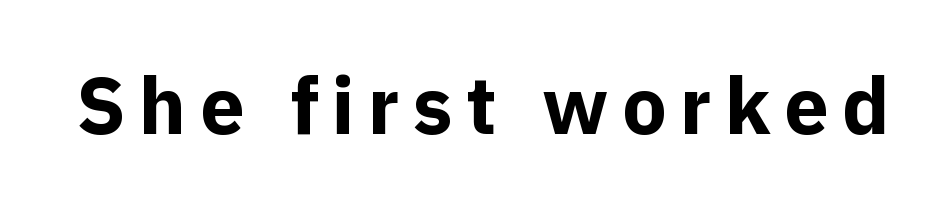
Look at the bottom of the vertical strokes: they stop flat, with no serifs. Spacing verdict: proportional, widths tailored to each character. The rendering uses a bold face; every stroke is thick and dark. Check under the words: just untouched page. No italicization has been applied; the sample stays upright.
